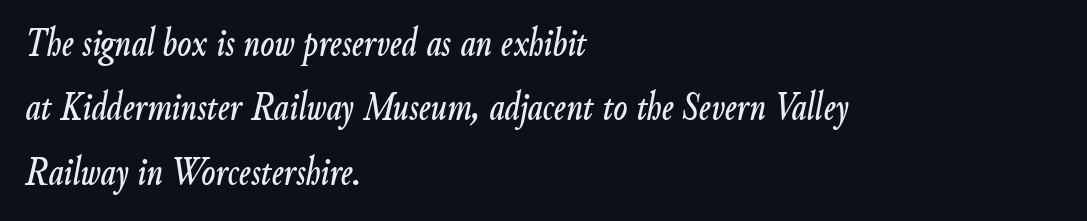
Q: Is the text italic (slanted)? A: Yes, it leans right by about 9 degrees.
Q: Is the text underlined? A: No.
Q: How is the paragraph aligned? A: Left-aligned.
Q: Is the spacing between letters normal or unusually wide? A: Normal.
Q: Is the spacing between lines tight, normal or loose? A: Normal.
Q: Width (condensed, normal, or wide)? A: Condensed.
Q: Stroke contrast? A: Low.
Q: x-height? A: Small.
Q: Monospaced? A: No.
